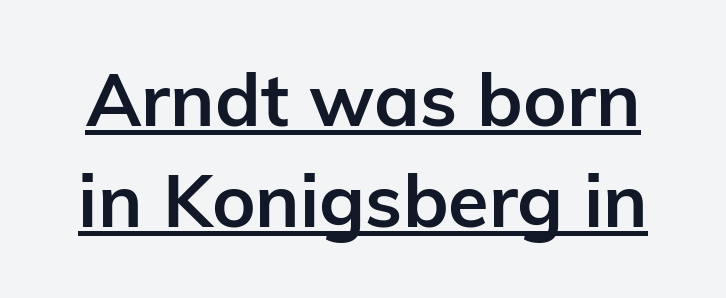
{"serif": "no", "italic": "no", "bold": "yes", "weight": "semibold", "width": "normal", "stroke_contrast": "low", "x_height": "medium", "monospaced": "no", "underline": "yes", "line_spacing": "normal", "line_spacing_ratio": 1.37, "letter_spacing": "normal", "letter_spacing_em": 0.0, "glyph_px": 74}
